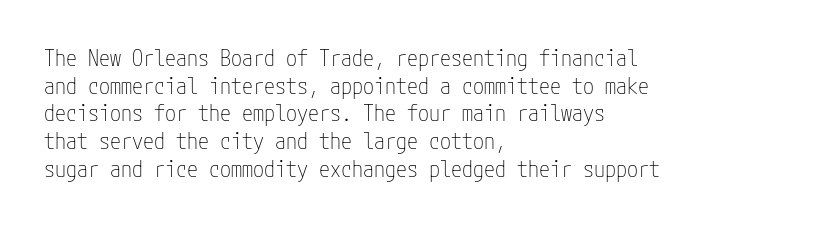
The typeface has the unassuming heft of standard copy or less. Vertical strokes here are truly vertical. A clean baseline with only descenders dipping below it. Default kerning and tracking; the words read as compact shapes.
